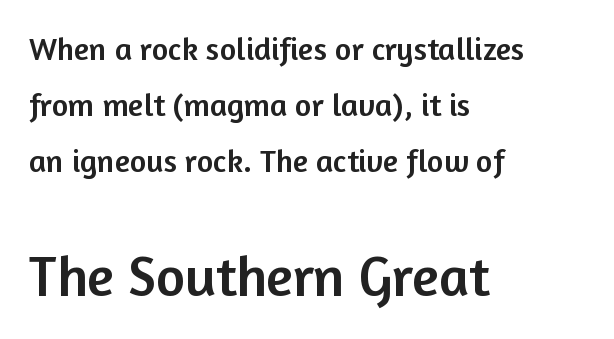
Q: Is the text italic (slanted)? A: No, it is upright.
Q: Is the typeface a serif or a sans-serif typeface? A: Sans-serif.
Q: Is the text underlined? A: No.
Q: How is the paragraph aligned? A: Left-aligned.
Q: Is the spacing between letters normal or unusually wide? A: Normal.
Q: Which block of text is set in a larger size, the first (top) or the second (bottom)? A: The second (bottom) one.
Q: Width (condensed, normal, or wide)? A: Normal.
Q: Stroke contrast? A: Low.
Q: x-height? A: Medium.
Q: Monospaced? A: No.
